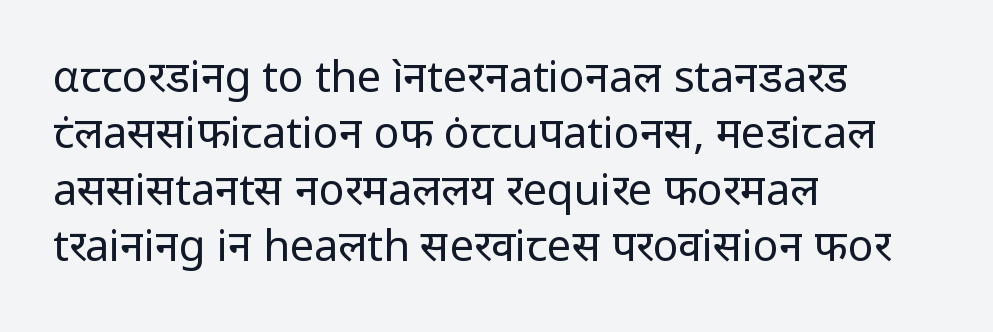
{"serif": "no", "italic": "no", "bold": "no", "weight": "regular", "width": "normal", "stroke_contrast": "low", "x_height": "medium", "monospaced": "no", "underline": "no", "align": "left", "line_spacing": "normal", "line_spacing_ratio": 1.31, "letter_spacing": "normal", "letter_spacing_em": 0.0, "glyph_px": 43}
